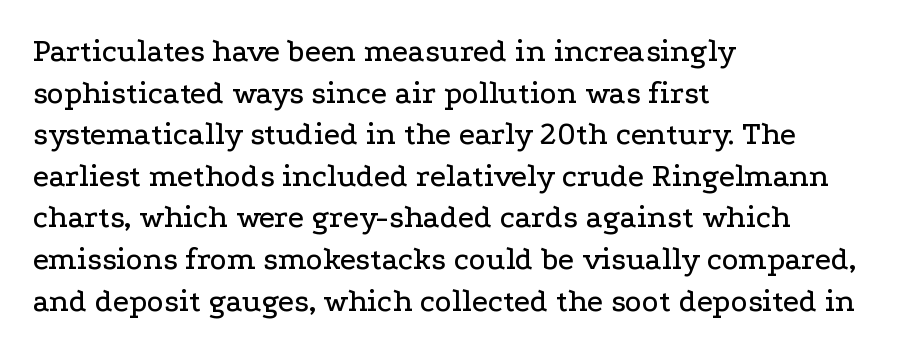
{"serif": "yes", "italic": "no", "width": "wide", "stroke_contrast": "low", "x_height": "medium", "monospaced": "no", "underline": "no", "align": "left", "line_spacing": "normal", "line_spacing_ratio": 1.3, "letter_spacing": "normal", "letter_spacing_em": 0.0, "glyph_px": 32}
